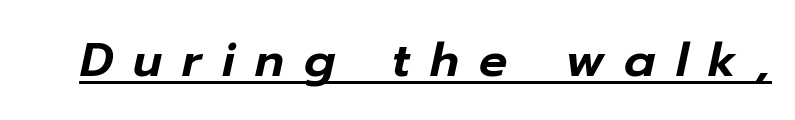
Q: Is the text italic (slanted)? A: Yes, it leans right by about 12 degrees.
Q: Is the text underlined? A: Yes.
Q: Is the spacing between letters normal or unusually wide? A: Unusually wide.
Q: Width (condensed, normal, or wide)? A: Normal.
Q: Stroke contrast? A: Low.
Q: x-height? A: Medium.
Q: Monospaced? A: No.
